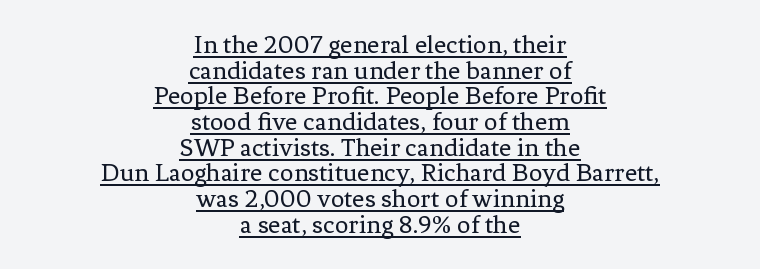
The image shows 27 px text type, upright; set centered, tight line spacing (0.95x), normal letter spacing, underlined.
